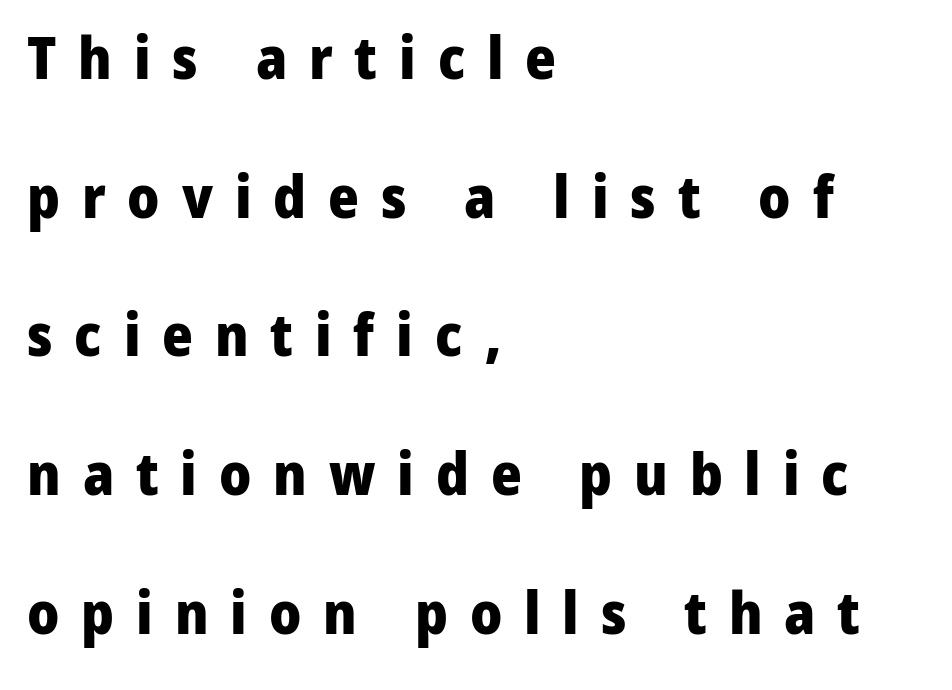
{"serif": "no", "italic": "no", "bold": "yes", "weight": "heavy", "width": "normal", "stroke_contrast": "low", "x_height": "medium", "monospaced": "no", "underline": "no", "align": "left", "line_spacing": "loose", "line_spacing_ratio": 2.35, "letter_spacing": "wide", "letter_spacing_em": 0.37, "glyph_px": 59}
